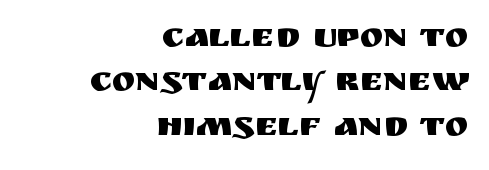
The image shows 35 px sans-serif type, upright; set right-aligned, normal line spacing (1.27x), normal letter spacing, not underlined; medium stroke contrast and a large x-height.
